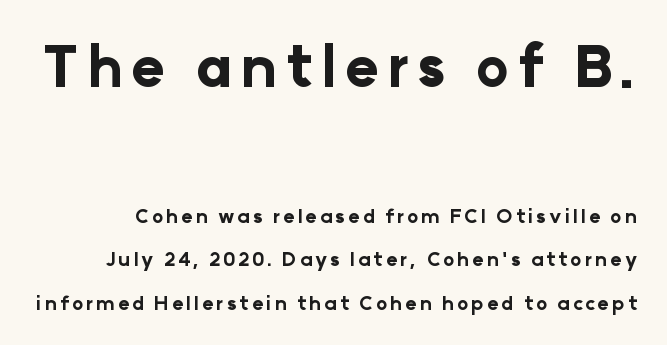
Q: Is the text bold? A: Yes.
Q: Is the text italic (slanted)? A: No, it is upright.
Q: Is the typeface a serif or a sans-serif typeface? A: Sans-serif.
Q: Is the text underlined? A: No.
Q: Is the spacing between lines tight, normal or loose? A: Loose.
Q: Which block of text is set in a larger size, the first (top) or the second (bottom)? A: The first (top) one.
Q: Width (condensed, normal, or wide)? A: Normal.
Q: Stroke contrast? A: Low.
Q: x-height? A: Medium.
Q: Monospaced? A: No.
